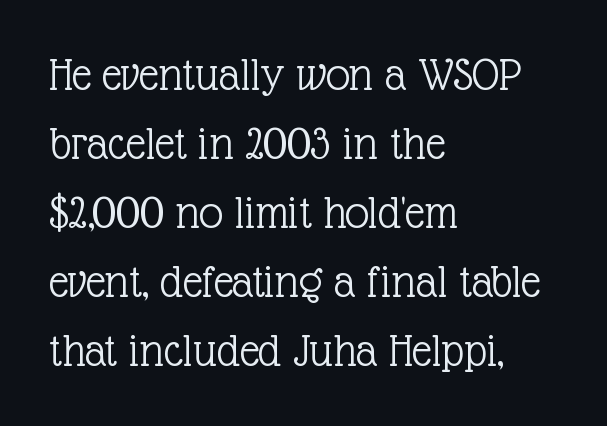
The vertical gap from one line to the next is medium. Characters follow at the spacing the type designer built in. Note: serifs present on the glyphs. The words here are not underlined. Stem width sits at or under what a default text font uses.
